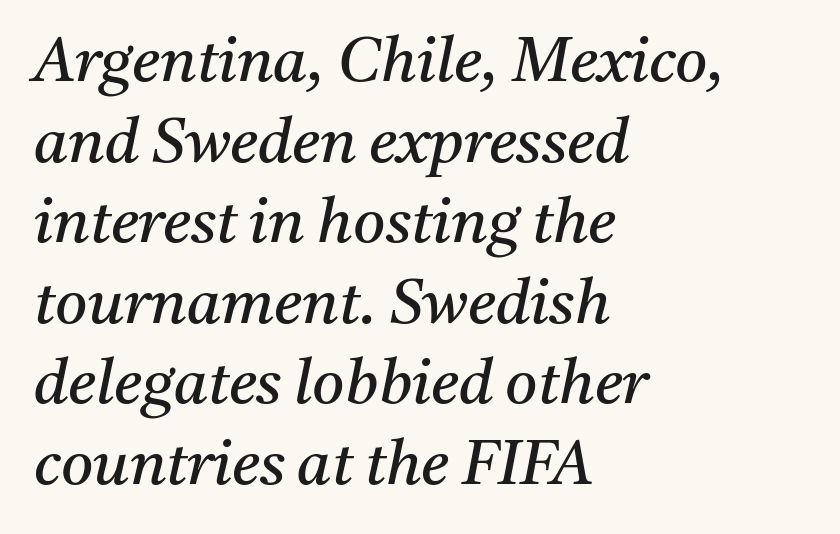
{"serif": "yes", "italic": "yes", "lean": "right", "slant_degrees": 11, "bold": "no", "weight": "regular", "width": "normal", "stroke_contrast": "medium", "x_height": "medium", "monospaced": "no", "underline": "no", "align": "left", "line_spacing": "normal", "line_spacing_ratio": 1.3, "letter_spacing": "normal", "letter_spacing_em": 0.0, "glyph_px": 62}
